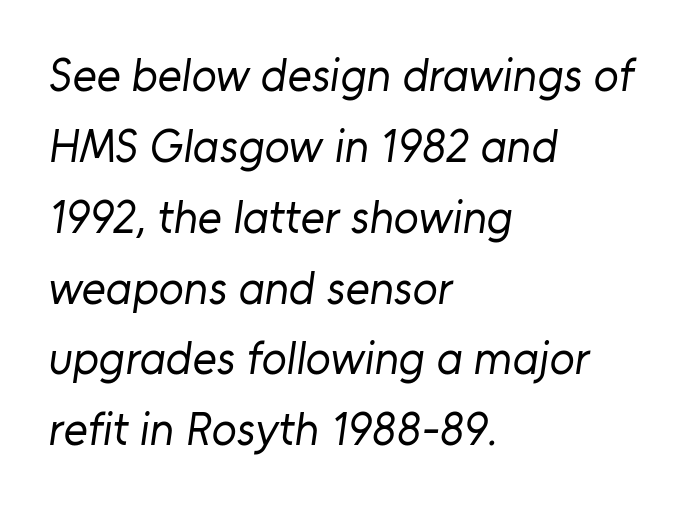
Spacing verdict: proportional, widths tailored to each character. The designer left line spacing at the default. The text was rendered using a sans face with plain stroke endings. Compared with a typical body face, this is equally light or lighter still. The area under the type is left untouched. Alignment: flush left.
